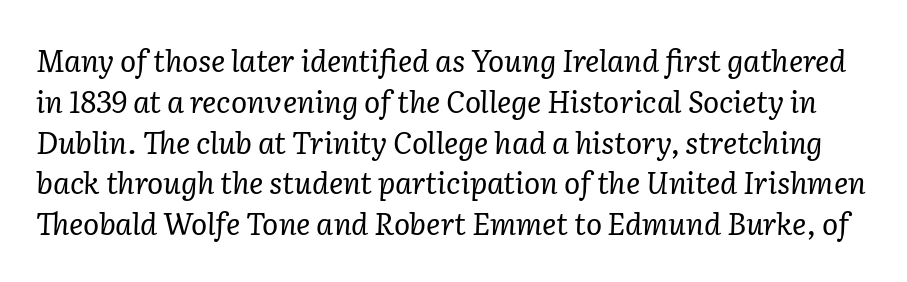
Q: Is the text bold? A: No.
Q: Is the text italic (slanted)? A: Yes, it leans right by about 2 degrees.
Q: Is the typeface a serif or a sans-serif typeface? A: Serif.
Q: Is the text underlined? A: No.
Q: Is the spacing between letters normal or unusually wide? A: Normal.
Q: Is the spacing between lines tight, normal or loose? A: Normal.
Q: Width (condensed, normal, or wide)? A: Normal.
Q: Stroke contrast? A: Low.
Q: x-height? A: Medium.
Q: Monospaced? A: No.
